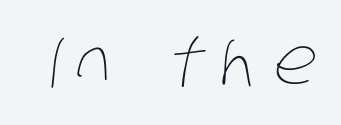
The image shows 64 px thin, condensed type; set unusually wide letter spacing (+0.24 em), not underlined; low stroke contrast and a large x-height.
